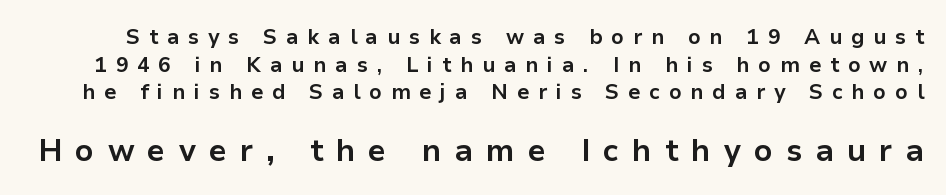
Q: Is the text bold? A: Yes.
Q: Is the text italic (slanted)? A: No, it is upright.
Q: Is the typeface a serif or a sans-serif typeface? A: Sans-serif.
Q: Is the text underlined? A: No.
Q: Is the spacing between letters normal or unusually wide? A: Unusually wide.
Q: Is the spacing between lines tight, normal or loose? A: Normal.
Q: Which block of text is set in a larger size, the first (top) or the second (bottom)? A: The second (bottom) one.
Q: Width (condensed, normal, or wide)? A: Normal.
Q: Stroke contrast? A: Low.
Q: x-height? A: Medium.
Q: Monospaced? A: No.
